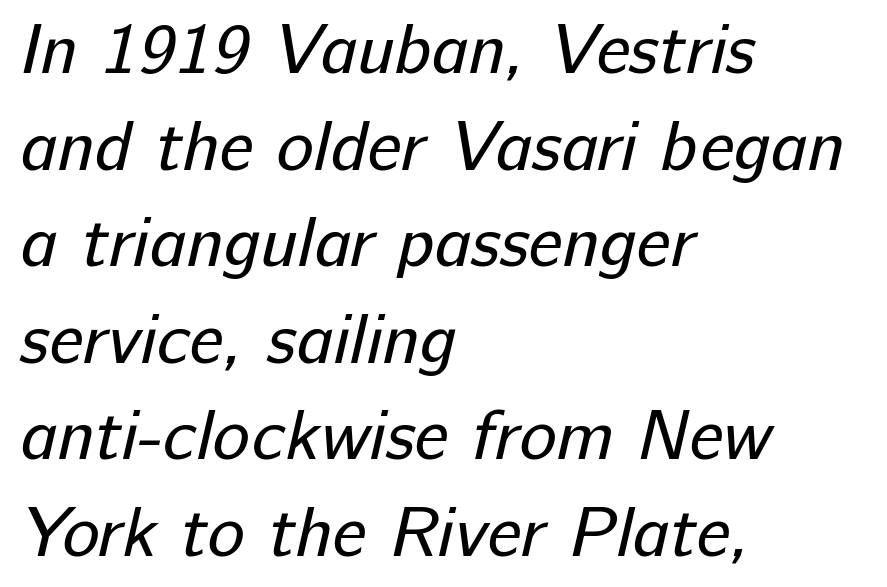
Compared with typical body copy, the letter spacing here is the same. The strip under each line holds only bare page. No letter is thick-stroked: the sample isn't bold. The vertical gap from one line to the next is medium.
